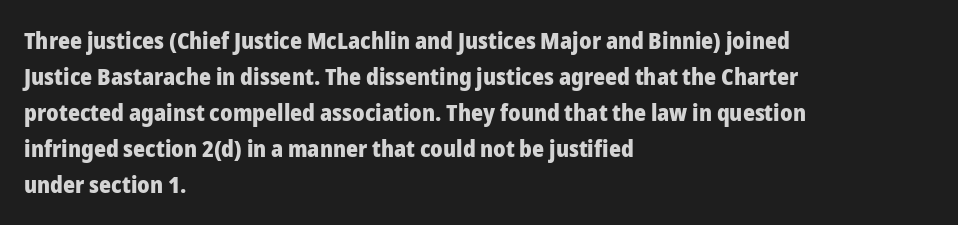
{"italic": "no", "bold": "yes", "underline": "no", "align": "left", "line_spacing": "normal", "line_spacing_ratio": 1.57, "letter_spacing": "normal", "letter_spacing_em": 0.0, "glyph_px": 23}
